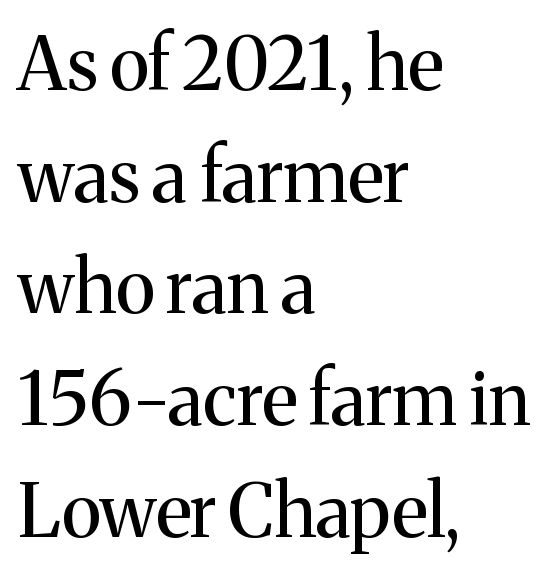
The image shows 73 px regular-weight serif type, upright; set left-aligned, normal line spacing (1.53x), normal letter spacing, not underlined; medium stroke contrast and a medium x-height.
